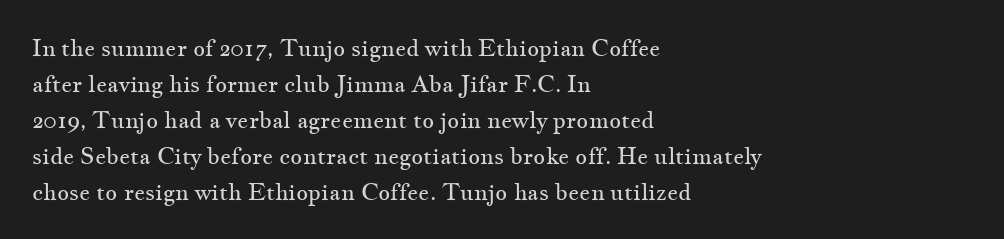
Q: Is the text bold? A: No.
Q: Is the text italic (slanted)? A: No, it is upright.
Q: Is the text underlined? A: No.
Q: How is the paragraph aligned? A: Left-aligned.
Q: Is the spacing between letters normal or unusually wide? A: Normal.
Q: Is the spacing between lines tight, normal or loose? A: Normal.
